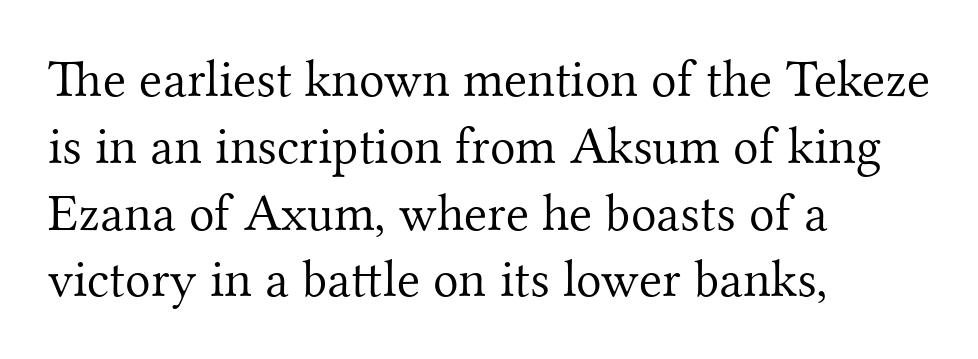
Q: Is the text bold? A: No.
Q: Is the text italic (slanted)? A: No, it is upright.
Q: Is the typeface a serif or a sans-serif typeface? A: Serif.
Q: Is the text underlined? A: No.
Q: How is the paragraph aligned? A: Left-aligned.
Q: Is the spacing between letters normal or unusually wide? A: Normal.
Q: Is the spacing between lines tight, normal or loose? A: Normal.
Q: Width (condensed, normal, or wide)? A: Normal.
Q: Stroke contrast? A: Medium.
Q: x-height? A: Small.
Q: Monospaced? A: No.
